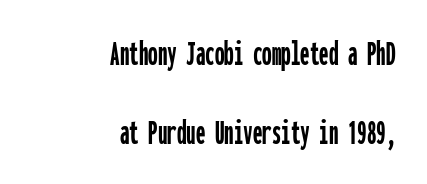
Q: Is the text italic (slanted)? A: No, it is upright.
Q: Is the typeface a serif or a sans-serif typeface? A: Sans-serif.
Q: Is the text underlined? A: No.
Q: How is the paragraph aligned? A: Right-aligned.
Q: Is the spacing between letters normal or unusually wide? A: Normal.
Q: Is the spacing between lines tight, normal or loose? A: Loose.
Q: Width (condensed, normal, or wide)? A: Condensed.
Q: Stroke contrast? A: Low.
Q: x-height? A: Medium.
Q: Monospaced? A: Yes.
